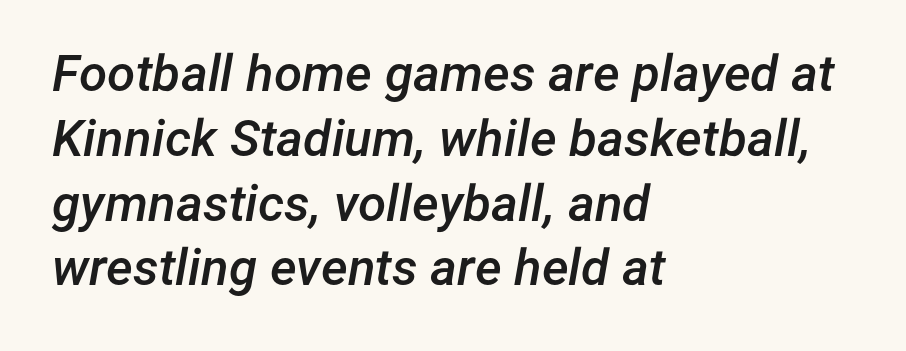
{"italic": "yes", "lean": "right", "slant_degrees": 12, "bold": "semi", "weight": "semibold", "width": "normal", "stroke_contrast": "low", "x_height": "medium", "monospaced": "no", "underline": "no", "align": "left", "line_spacing": "normal", "line_spacing_ratio": 1.27, "letter_spacing": "normal", "letter_spacing_em": 0.0, "glyph_px": 51}
